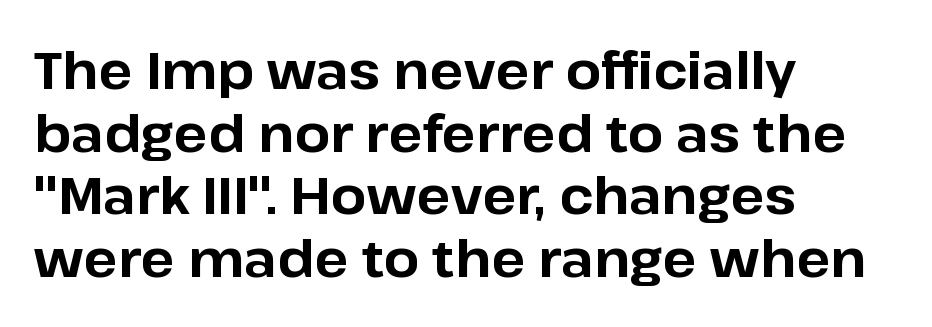
Q: Is the text bold? A: Yes.
Q: Is the text italic (slanted)? A: No, it is upright.
Q: Is the typeface a serif or a sans-serif typeface? A: Sans-serif.
Q: Is the text underlined? A: No.
Q: How is the paragraph aligned? A: Left-aligned.
Q: Is the spacing between letters normal or unusually wide? A: Normal.
Q: Width (condensed, normal, or wide)? A: Normal.
Q: Stroke contrast? A: Low.
Q: x-height? A: Medium.
Q: Monospaced? A: No.
